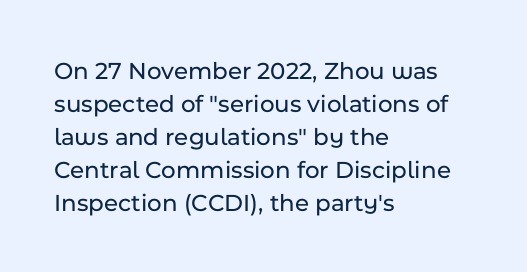
Q: Is the text italic (slanted)? A: No, it is upright.
Q: Is the text underlined? A: No.
Q: How is the paragraph aligned? A: Left-aligned.
Q: Is the spacing between letters normal or unusually wide? A: Normal.
Q: Is the spacing between lines tight, normal or loose? A: Normal.
